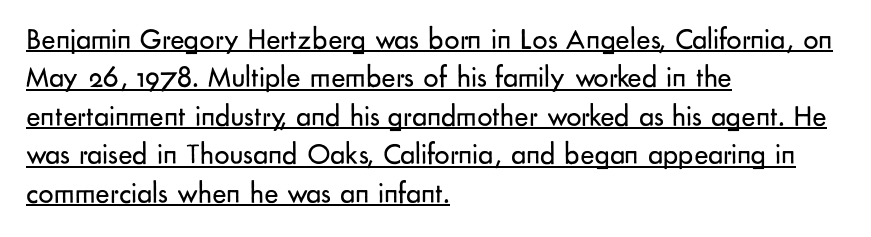
The image shows 30 px regular-weight sans-serif type, upright; set left-aligned, normal line spacing (1.28x), normal letter spacing, underlined; low stroke contrast and a small x-height.
